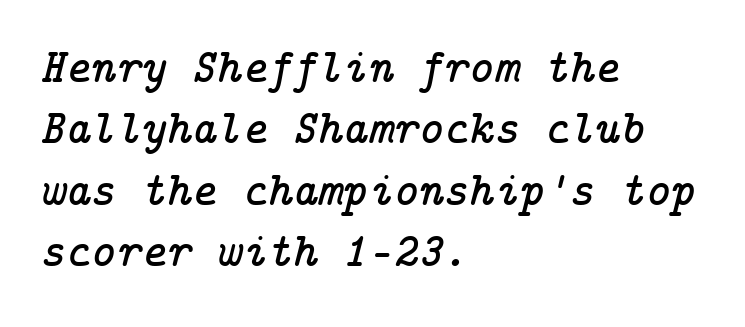
Lines of text with bare space underneath. The lines in this sample share a left origin and differ only in where they stop. The letterforms sit shoulder to shoulder at normal distance. Typographically, this falls in the serif category. Successive baselines arrive at the customary interval.
